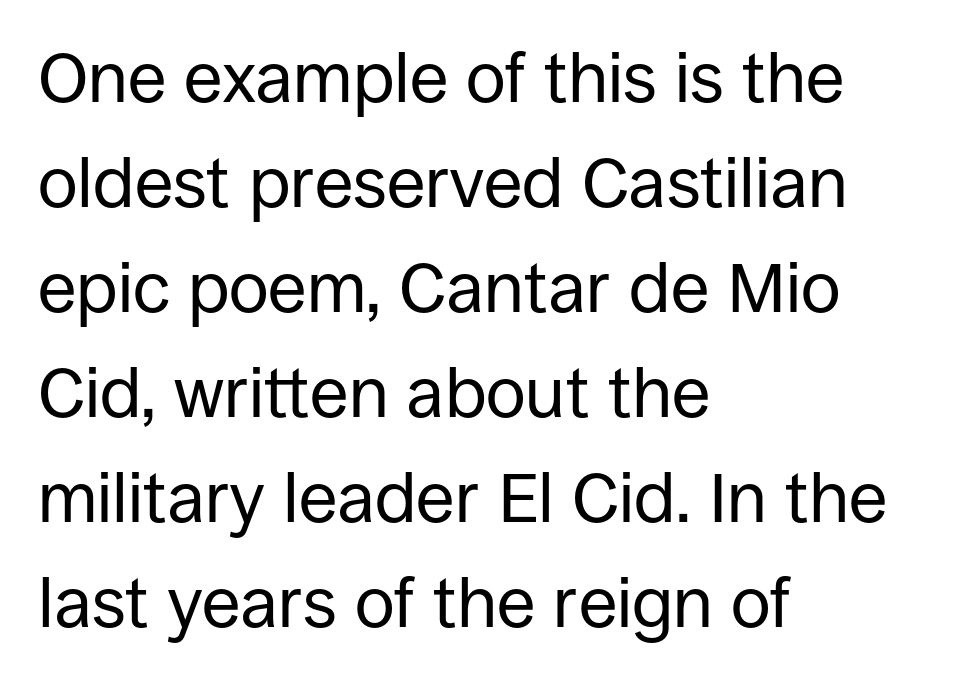
The image shows 70 px regular-weight sans-serif type, upright; set left-aligned, normal line spacing (1.5x), normal letter spacing, not underlined; low stroke contrast and a large x-height.
